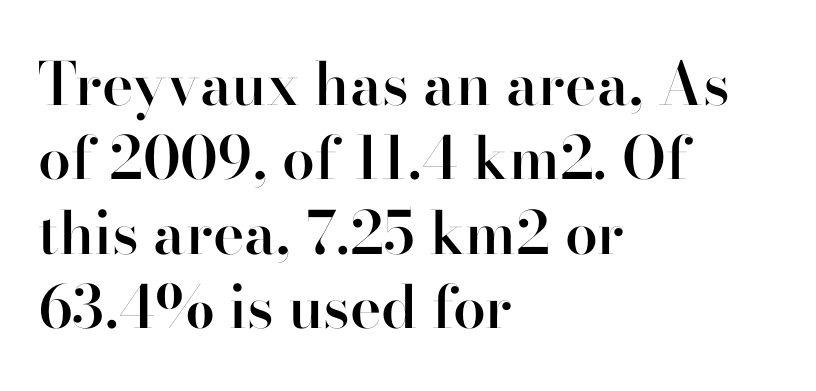
{"serif": "no", "italic": "no", "bold": "semi", "weight": "semibold", "width": "normal", "stroke_contrast": "high", "x_height": "small", "monospaced": "no", "underline": "no", "align": "left", "line_spacing": "normal", "line_spacing_ratio": 1.26, "letter_spacing": "normal", "letter_spacing_em": 0.0, "glyph_px": 59}
